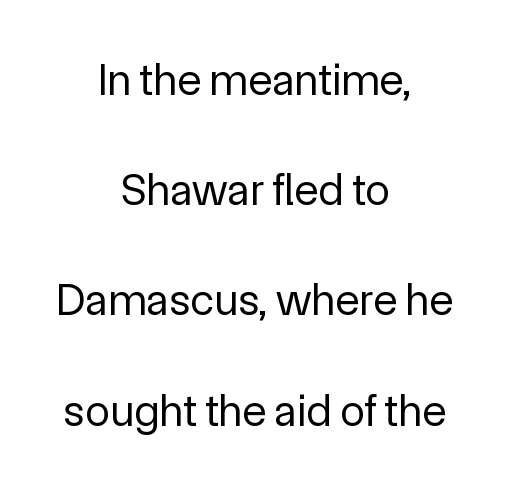
In terms of letterspacing, this is plain default setting. The weight tops out at a normal text grade. Ascenders rise straight up at ninety degrees. The zone under the glyphs is completely vacant. This sample has the flowing, uneven cadence of proportional lettering. The face used here is a sans, in the tradition of grotesques and geometrics.
